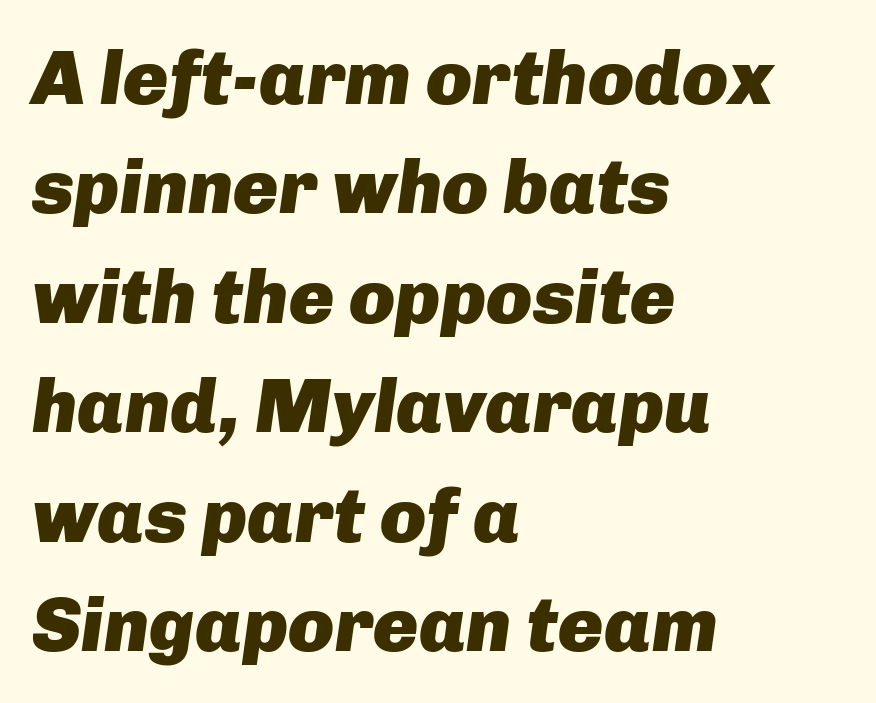
The image shows 76 px heavy type, italic (leaning right); set left-aligned, normal line spacing (1.44x), normal letter spacing, not underlined; low stroke contrast and a medium x-height.
